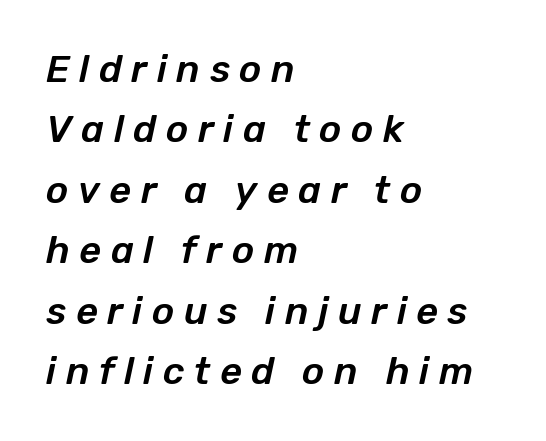
Q: Is the text italic (slanted)? A: Yes, it leans right by about 12 degrees.
Q: Is the text underlined? A: No.
Q: How is the paragraph aligned? A: Left-aligned.
Q: Is the spacing between letters normal or unusually wide? A: Unusually wide.
Q: Is the spacing between lines tight, normal or loose? A: Normal.
Q: Width (condensed, normal, or wide)? A: Normal.
Q: Stroke contrast? A: Low.
Q: x-height? A: Medium.
Q: Monospaced? A: No.
